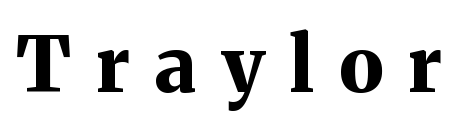
{"serif": "yes", "italic": "no", "bold": "yes", "weight": "bold", "width": "normal", "stroke_contrast": "medium", "x_height": "medium", "monospaced": "no", "underline": "no", "letter_spacing": "wide", "letter_spacing_em": 0.32, "glyph_px": 77}
